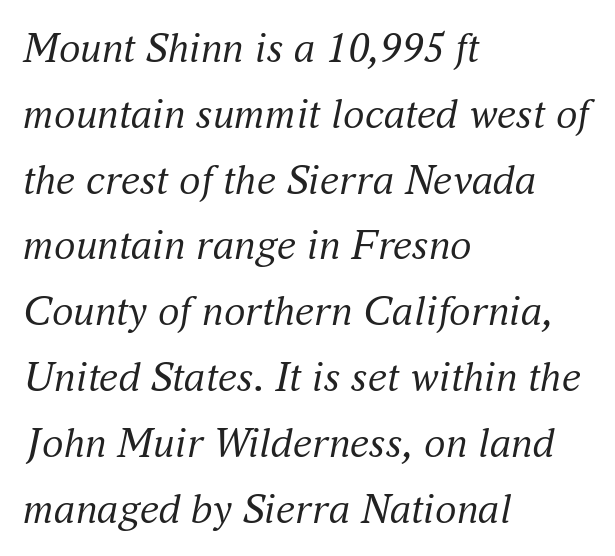
Q: Is the text bold? A: No.
Q: Is the text italic (slanted)? A: Yes, it leans right by about 16 degrees.
Q: Is the typeface a serif or a sans-serif typeface? A: Serif.
Q: Is the text underlined? A: No.
Q: How is the paragraph aligned? A: Left-aligned.
Q: Is the spacing between letters normal or unusually wide? A: Normal.
Q: Is the spacing between lines tight, normal or loose? A: Normal.
Q: Width (condensed, normal, or wide)? A: Normal.
Q: Stroke contrast? A: Medium.
Q: x-height? A: Small.
Q: Monospaced? A: No.
